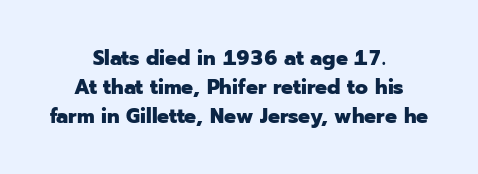
Q: Is the text bold? A: Yes.
Q: Is the text italic (slanted)? A: No, it is upright.
Q: Is the text underlined? A: No.
Q: How is the paragraph aligned? A: Centered.
Q: Is the spacing between letters normal or unusually wide? A: Normal.
Q: Is the spacing between lines tight, normal or loose? A: Normal.
